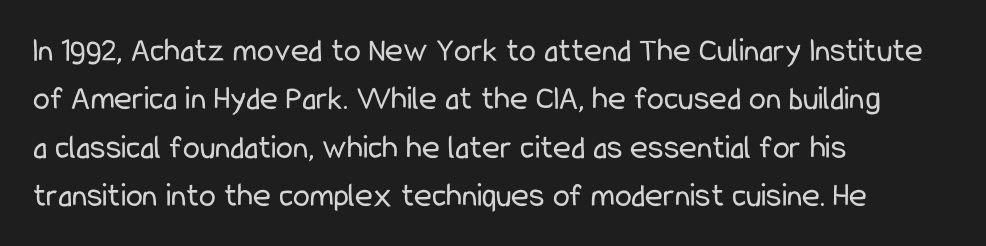
If you drew a line through each stem, it would be perfectly vertical. Leftover space on each line is placed entirely after the last word. Normally led — the rows are evenly, conventionally spaced. Clear beneath every line of the passage. The type is set solid horizontally, with unmodified tracking.
